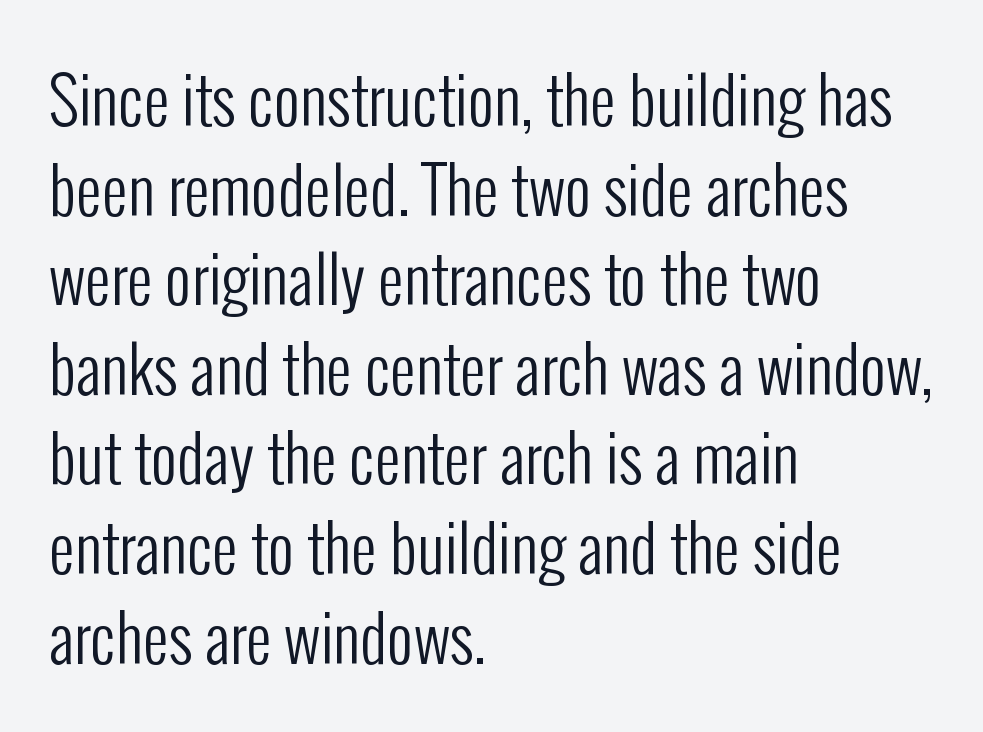
The image shows 64 px regular-weight, condensed sans-serif type, upright; set left-aligned, normal line spacing (1.4x), normal letter spacing, not underlined; low stroke contrast and a medium x-height.
